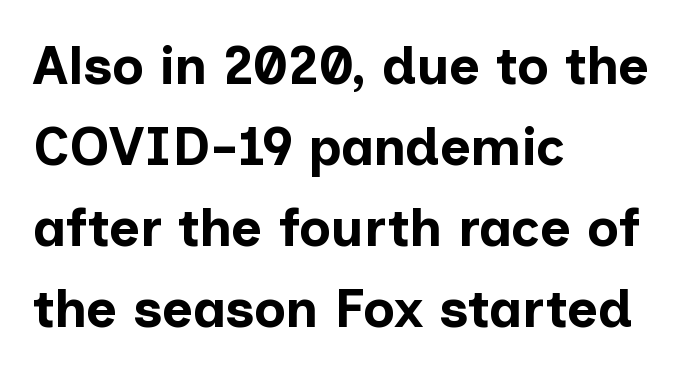
{"serif": "no", "italic": "no", "bold": "yes", "weight": "bold", "width": "normal", "stroke_contrast": "low", "x_height": "medium", "monospaced": "no", "underline": "no", "align": "left", "line_spacing": "normal", "line_spacing_ratio": 1.53, "letter_spacing": "normal", "letter_spacing_em": 0.0, "glyph_px": 53}
